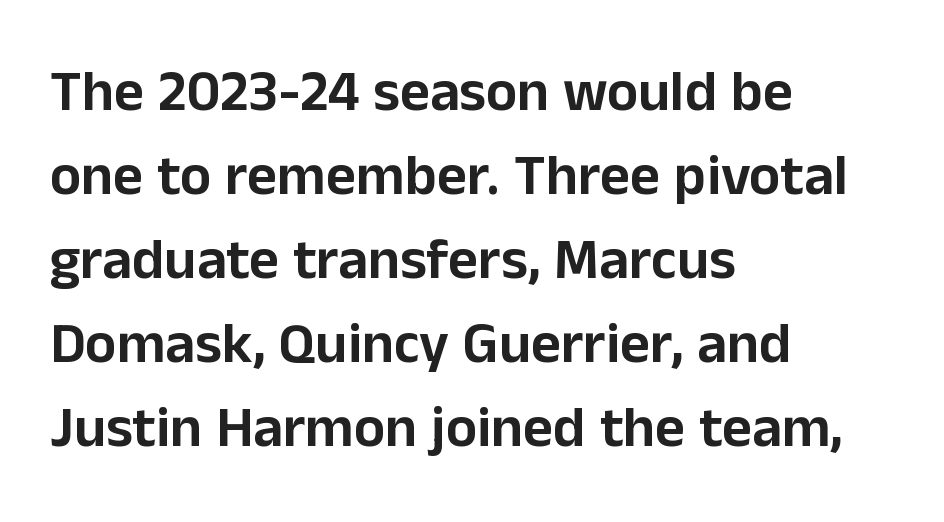
{"serif": "no", "italic": "no", "width": "normal", "stroke_contrast": "low", "x_height": "medium", "monospaced": "no", "underline": "no", "align": "left", "line_spacing": "normal", "line_spacing_ratio": 1.45, "letter_spacing": "normal", "letter_spacing_em": 0.0, "glyph_px": 58}
